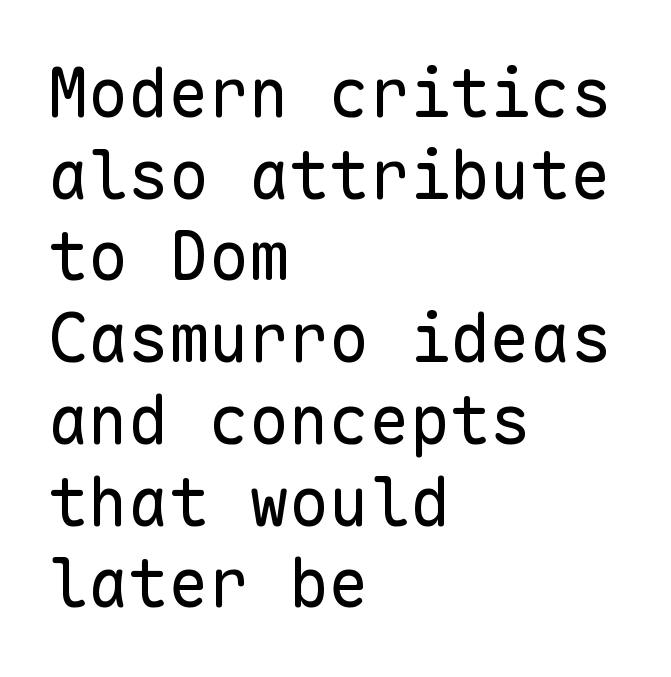
Q: Is the text bold? A: No.
Q: Is the text italic (slanted)? A: No, it is upright.
Q: Is the typeface a serif or a sans-serif typeface? A: Sans-serif.
Q: Is the text underlined? A: No.
Q: How is the paragraph aligned? A: Left-aligned.
Q: Is the spacing between letters normal or unusually wide? A: Normal.
Q: Width (condensed, normal, or wide)? A: Normal.
Q: Stroke contrast? A: Low.
Q: x-height? A: Medium.
Q: Monospaced? A: Yes.
